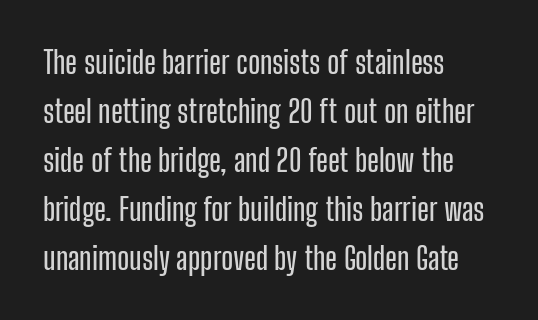
Q: Is the text italic (slanted)? A: No, it is upright.
Q: Is the typeface a serif or a sans-serif typeface? A: Sans-serif.
Q: Is the text underlined? A: No.
Q: How is the paragraph aligned? A: Left-aligned.
Q: Is the spacing between letters normal or unusually wide? A: Normal.
Q: Is the spacing between lines tight, normal or loose? A: Normal.
Q: Width (condensed, normal, or wide)? A: Condensed.
Q: Stroke contrast? A: Low.
Q: x-height? A: Medium.
Q: Monospaced? A: No.
